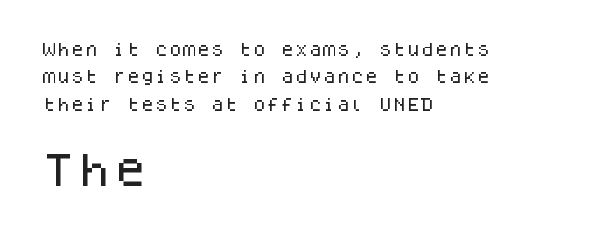
The image shows 36 px sans-serif type, upright, monospaced; set left-aligned, loose line spacing (1.95x), normal letter spacing, not underlined; the second (bottom) block is 2.57x larger; low stroke contrast and a large x-height.
